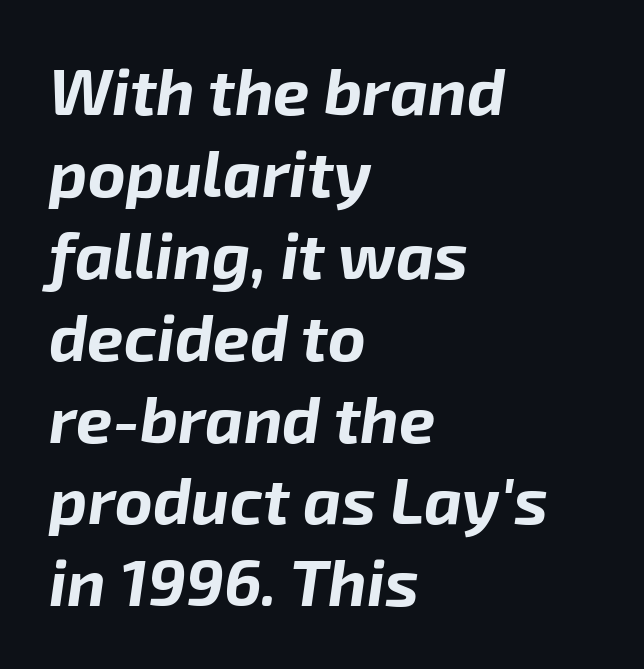
Spacing verdict: proportional, widths tailored to each character. The rendering uses a bold face; every stroke is thick and dark. Rows of type keep a routine distance in the vertical direction. The gaps between neighbouring characters are ordinary and unremarkable. The whole block is typeset with a tilt. Teacher's note: observe the even left margin — that is flush-left alignment.
